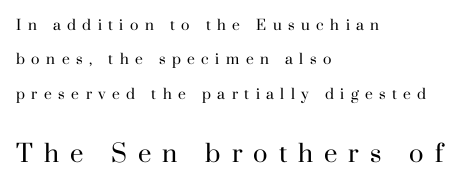
{"italic": "no", "bold": "no", "underline": "no", "align": "left", "line_spacing": "loose", "line_spacing_ratio": 2.45, "letter_spacing": "wide", "letter_spacing_em": 0.46, "larger_block": "second", "size_ratio": 1.71, "glyph_px": 24}
